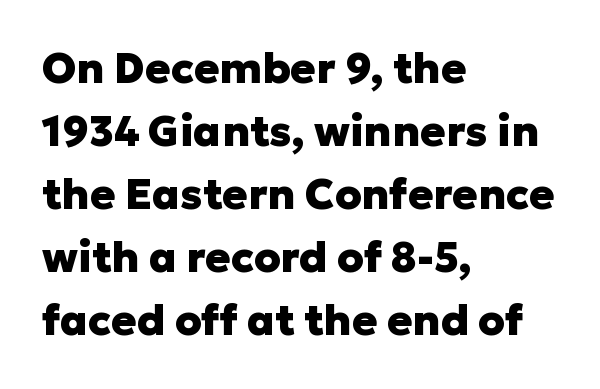
Q: Is the text bold? A: Yes.
Q: Is the text italic (slanted)? A: No, it is upright.
Q: Is the typeface a serif or a sans-serif typeface? A: Sans-serif.
Q: Is the text underlined? A: No.
Q: How is the paragraph aligned? A: Left-aligned.
Q: Is the spacing between letters normal or unusually wide? A: Normal.
Q: Is the spacing between lines tight, normal or loose? A: Normal.
Q: Width (condensed, normal, or wide)? A: Normal.
Q: Stroke contrast? A: Low.
Q: x-height? A: Medium.
Q: Monospaced? A: No.
